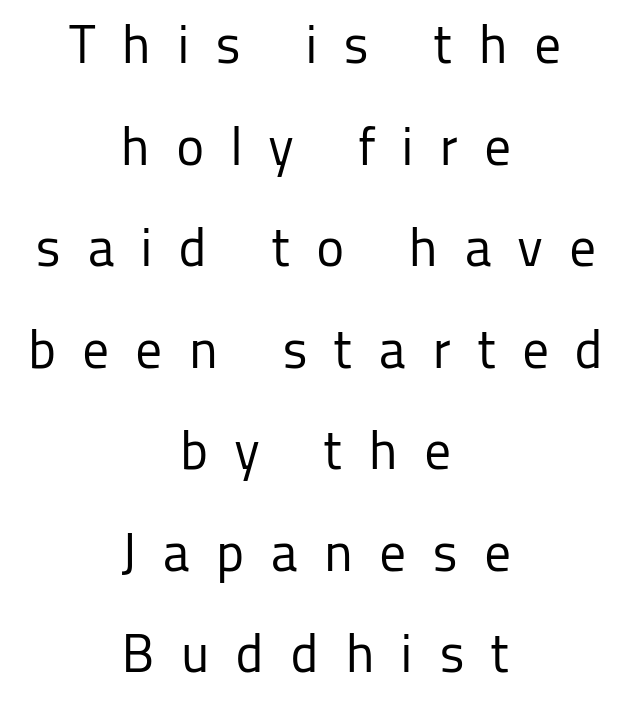
The image shows 54 px regular-weight sans-serif type, upright; set centered, line spacing 1.88x, unusually wide letter spacing (+0.47 em), not underlined; low stroke contrast and a medium x-height.
